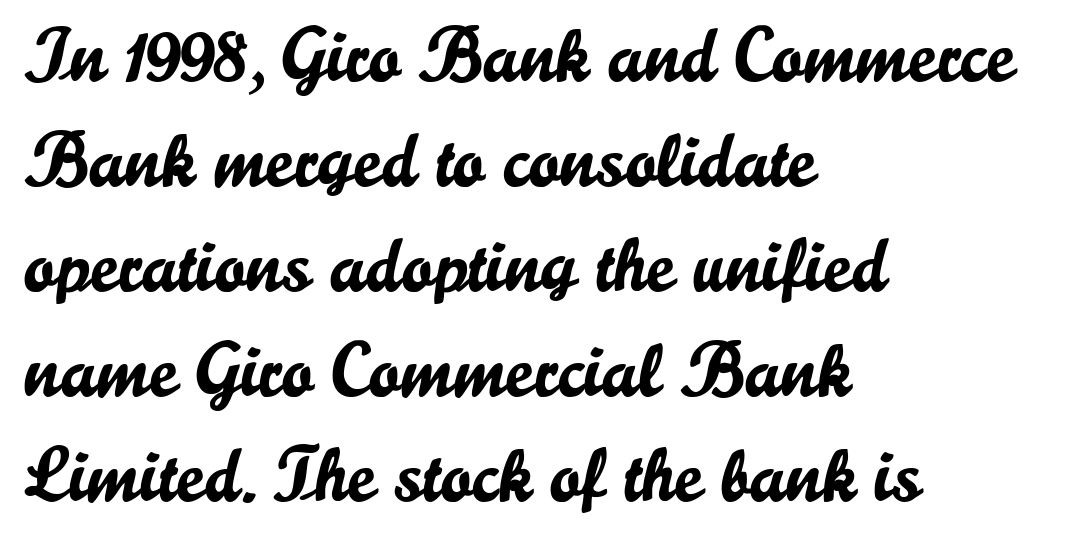
Q: Is the text italic (slanted)? A: Yes.
Q: Is the typeface a serif or a sans-serif typeface? A: Sans-serif.
Q: Is the text underlined? A: No.
Q: How is the paragraph aligned? A: Left-aligned.
Q: Is the spacing between letters normal or unusually wide? A: Normal.
Q: Is the spacing between lines tight, normal or loose? A: Normal.
Q: Width (condensed, normal, or wide)? A: Normal.
Q: Stroke contrast? A: Low.
Q: x-height? A: Small.
Q: Monospaced? A: No.
